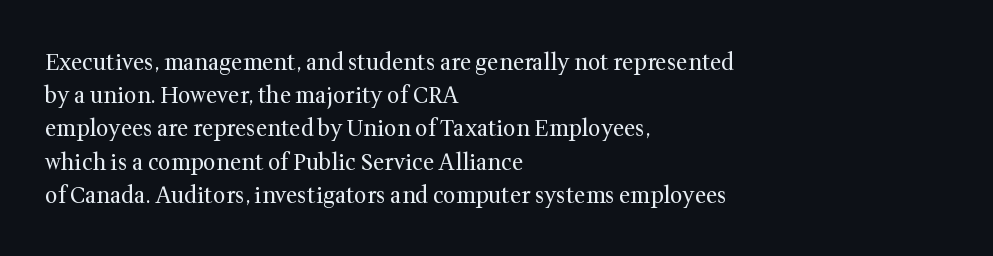
Q: Is the text bold? A: No.
Q: Is the text italic (slanted)? A: No, it is upright.
Q: Is the text underlined? A: No.
Q: How is the paragraph aligned? A: Left-aligned.
Q: Is the spacing between letters normal or unusually wide? A: Normal.
Q: Is the spacing between lines tight, normal or loose? A: Normal.
